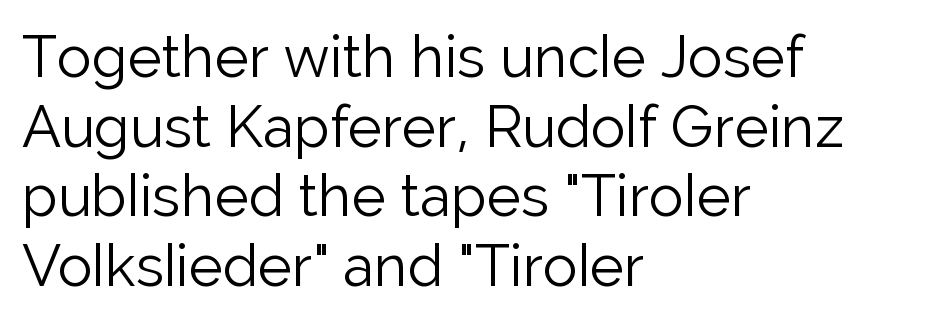
The image shows 58 px light sans-serif type, upright; set left-aligned, line spacing 1.2x, normal letter spacing, not underlined; low stroke contrast and a medium x-height.
